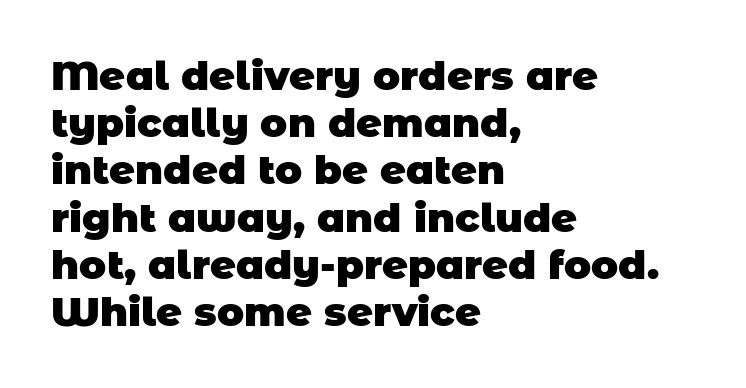
{"serif": "no", "bold": "yes", "weight": "heavy", "width": "normal", "stroke_contrast": "low", "x_height": "large", "monospaced": "no", "underline": "no", "align": "left", "line_spacing_ratio": 1.18, "letter_spacing": "normal", "letter_spacing_em": 0.0, "glyph_px": 40}
